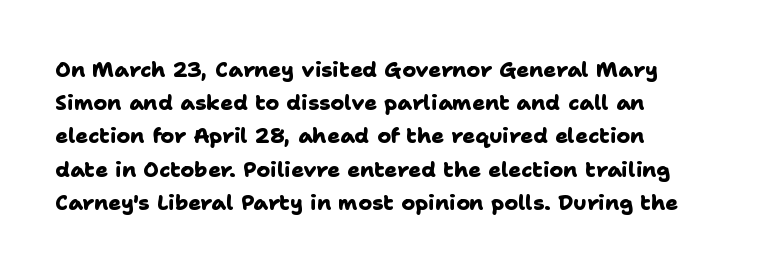
{"bold": "yes", "underline": "no", "align": "left", "line_spacing": "normal", "line_spacing_ratio": 1.58, "letter_spacing": "normal", "letter_spacing_em": 0.0, "glyph_px": 21}
